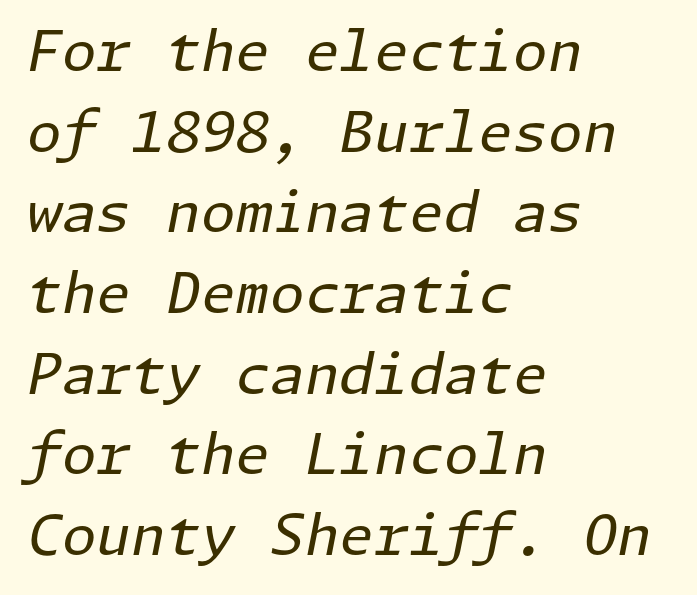
The image shows 56 px regular-weight type, italic (leaning right); set left-aligned, normal line spacing (1.44x), normal letter spacing, not underlined; low stroke contrast and a medium x-height.
